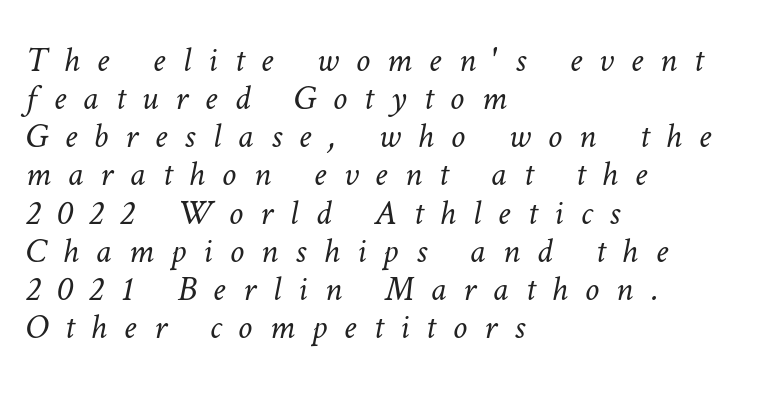
{"bold": "no", "weight": "light", "width": "normal", "stroke_contrast": "low", "x_height": "medium", "monospaced": "no", "underline": "no", "align": "left", "line_spacing": "tight", "line_spacing_ratio": 1.06, "letter_spacing": "wide", "letter_spacing_em": 0.47, "glyph_px": 36}
